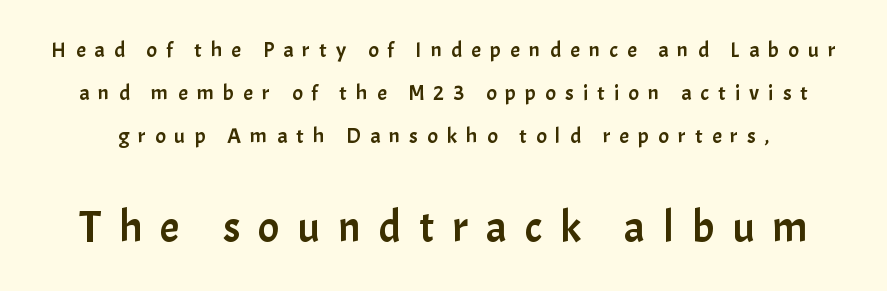
Q: Is the text italic (slanted)? A: No, it is upright.
Q: Is the typeface a serif or a sans-serif typeface? A: Sans-serif.
Q: Is the text underlined? A: No.
Q: Is the spacing between letters normal or unusually wide? A: Unusually wide.
Q: Is the spacing between lines tight, normal or loose? A: Loose.
Q: Which block of text is set in a larger size, the first (top) or the second (bottom)? A: The second (bottom) one.
Q: Width (condensed, normal, or wide)? A: Normal.
Q: Stroke contrast? A: Low.
Q: x-height? A: Medium.
Q: Monospaced? A: No.
